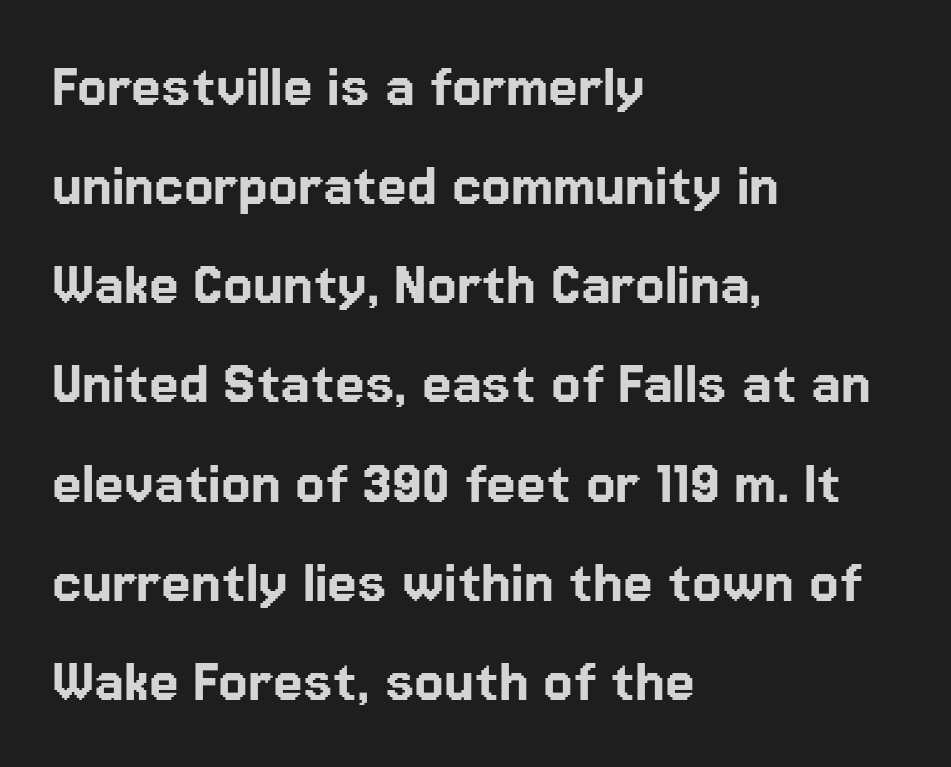
A student would call this left alignment; a typographer would say flush left, rag right. Ordinary non-slanted type is in use. Quick note: interline space is typical. The letters sit at their default tracking, neither squeezed nor spread.
